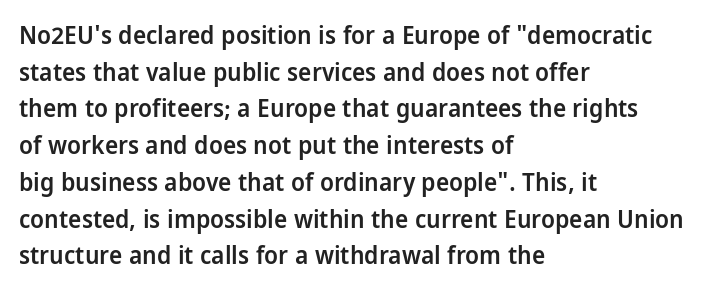
Q: Is the text bold? A: Semi-bold.
Q: Is the text italic (slanted)? A: No, it is upright.
Q: Is the text underlined? A: No.
Q: How is the paragraph aligned? A: Left-aligned.
Q: Is the spacing between letters normal or unusually wide? A: Normal.
Q: Is the spacing between lines tight, normal or loose? A: Normal.
